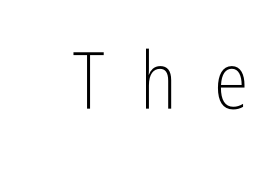
The image shows 79 px light, condensed sans-serif type, upright; set unusually wide letter spacing (+0.46 em), not underlined; low stroke contrast and a medium x-height.
